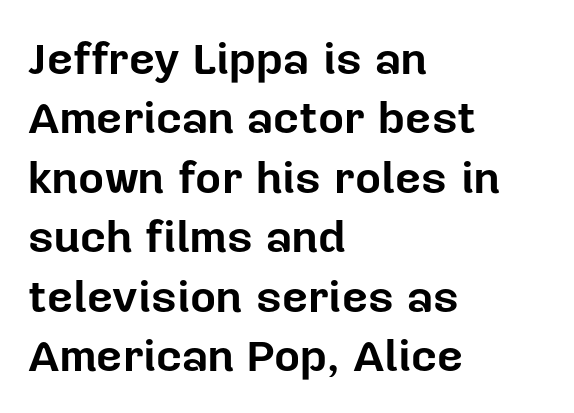
{"serif": "no", "italic": "no", "bold": "yes", "weight": "bold", "width": "normal", "stroke_contrast": "low", "x_height": "medium", "monospaced": "no", "underline": "no", "align": "left", "line_spacing": "normal", "line_spacing_ratio": 1.32, "letter_spacing": "normal", "letter_spacing_em": 0.0, "glyph_px": 45}
